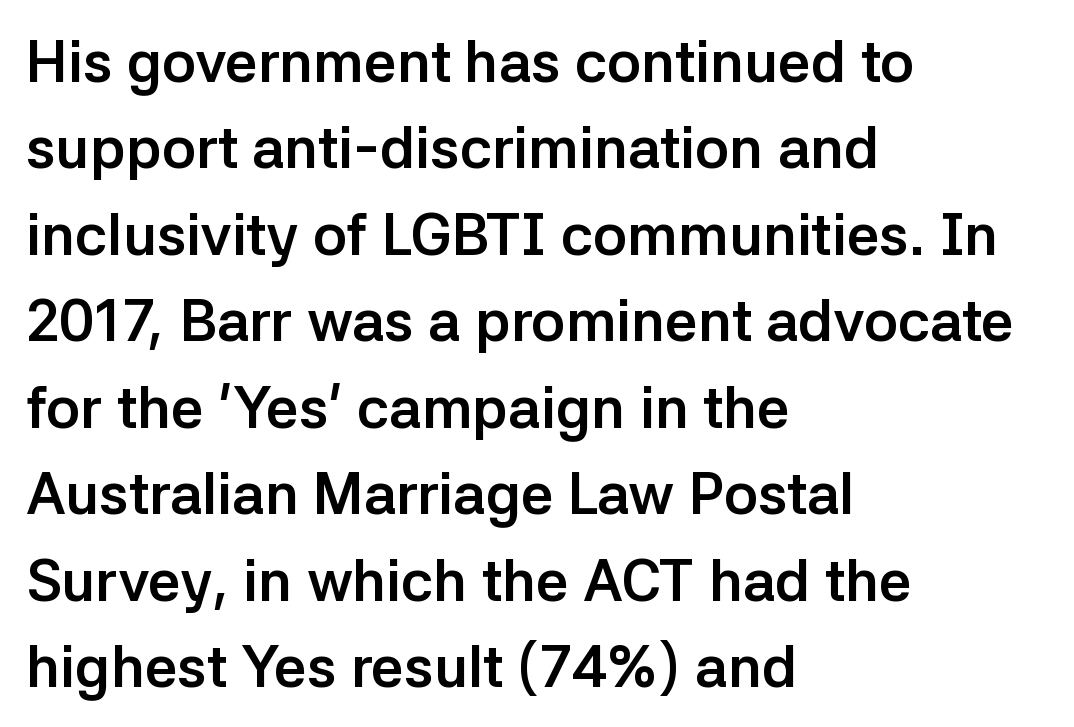
The image shows 58 px semibold sans-serif type, upright; set left-aligned, normal line spacing (1.49x), normal letter spacing, not underlined; low stroke contrast and a medium x-height.
